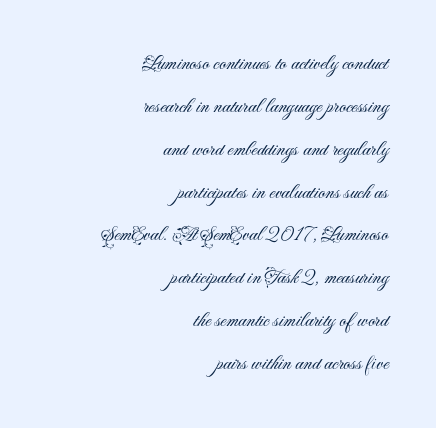
No heavy texture on the line: the type isn't bold. Here the glyphs are tracked normally, forming tight word shapes. Nobody drew a line under any word here.
